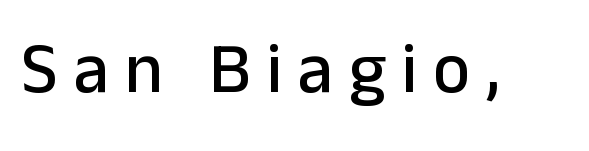
Q: Is the text italic (slanted)? A: No, it is upright.
Q: Is the typeface a serif or a sans-serif typeface? A: Sans-serif.
Q: Is the text underlined? A: No.
Q: Is the spacing between letters normal or unusually wide? A: Unusually wide.
Q: Width (condensed, normal, or wide)? A: Normal.
Q: Stroke contrast? A: Low.
Q: x-height? A: Medium.
Q: Monospaced? A: No.
